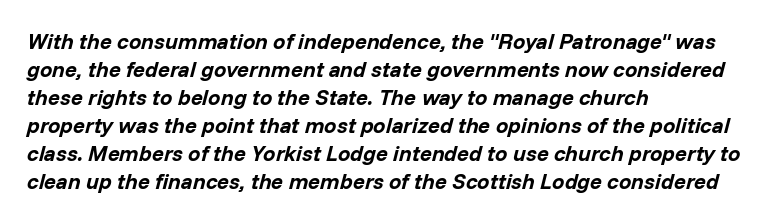
{"italic": "yes", "lean": "right", "slant_degrees": 14, "bold": "yes", "underline": "no", "align": "left", "line_spacing": "normal", "line_spacing_ratio": 1.27, "letter_spacing": "normal", "letter_spacing_em": 0.0, "glyph_px": 22}
